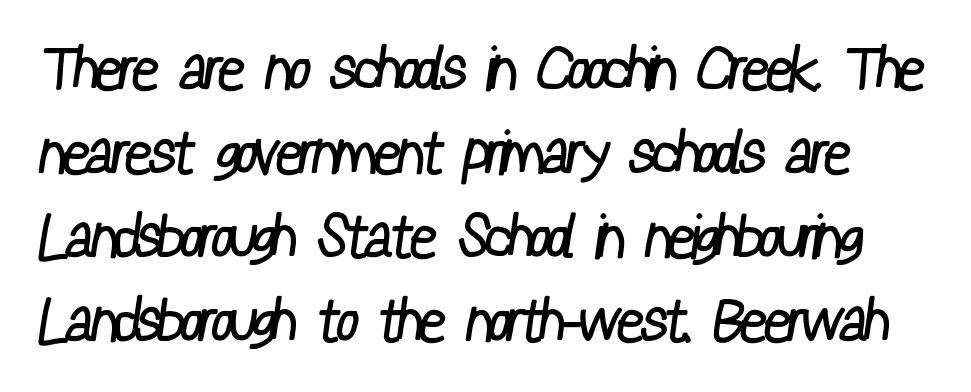
The image shows 60 px regular-weight, condensed sans-serif type; set normal line spacing (1.4x), normal letter spacing, not underlined; low stroke contrast and a medium x-height.
